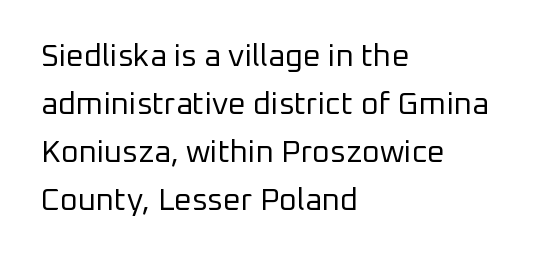
{"serif": "no", "italic": "no", "bold": "no", "weight": "regular", "width": "normal", "stroke_contrast": "low", "x_height": "medium", "monospaced": "no", "underline": "no", "align": "left", "line_spacing": "normal", "line_spacing_ratio": 1.55, "letter_spacing": "normal", "letter_spacing_em": 0.0, "glyph_px": 31}
